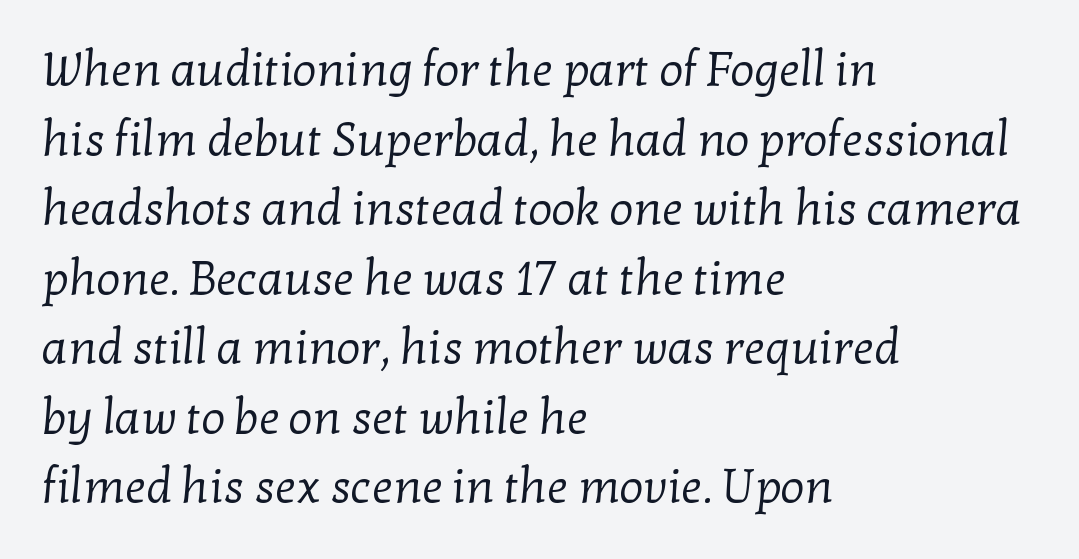
Q: Is the text bold? A: No.
Q: Is the typeface a serif or a sans-serif typeface? A: Serif.
Q: Is the text underlined? A: No.
Q: How is the paragraph aligned? A: Left-aligned.
Q: Is the spacing between letters normal or unusually wide? A: Normal.
Q: Is the spacing between lines tight, normal or loose? A: Normal.
Q: Width (condensed, normal, or wide)? A: Normal.
Q: Stroke contrast? A: Low.
Q: x-height? A: Medium.
Q: Monospaced? A: No.
